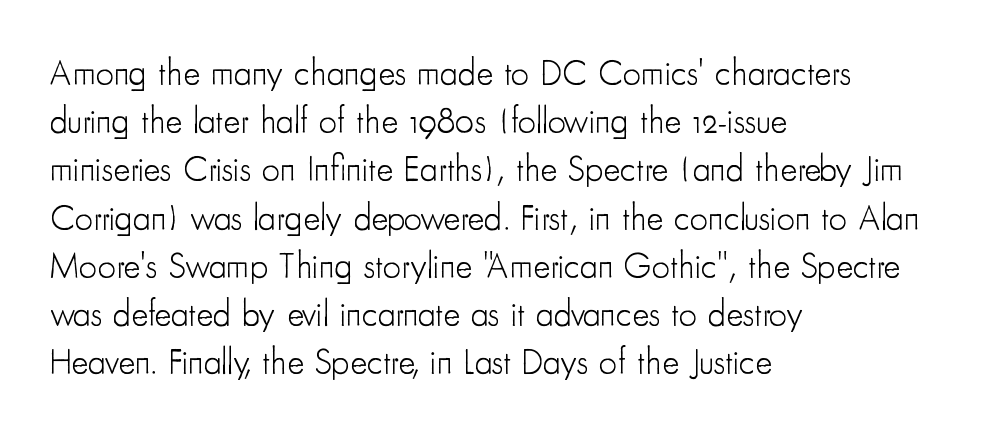
The image shows 36 px light, condensed sans-serif type, upright; set left-aligned, normal line spacing (1.34x), normal letter spacing, not underlined; low stroke contrast and a small x-height.
